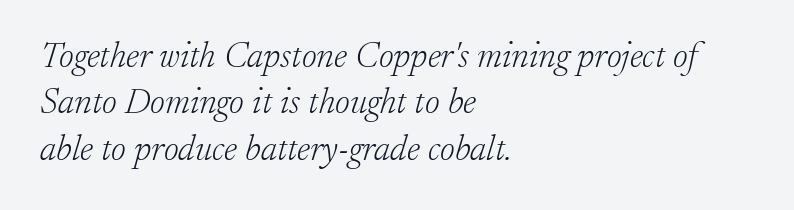
The image shows 36 px light serif type, italic (leaning right); set left-aligned, normal line spacing (1.29x), normal letter spacing, not underlined; low stroke contrast and a small x-height.
